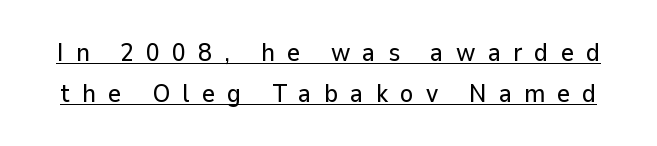
The image shows 25 px text type, upright; set normal line spacing (1.64x), unusually wide letter spacing (+0.49 em), underlined.
